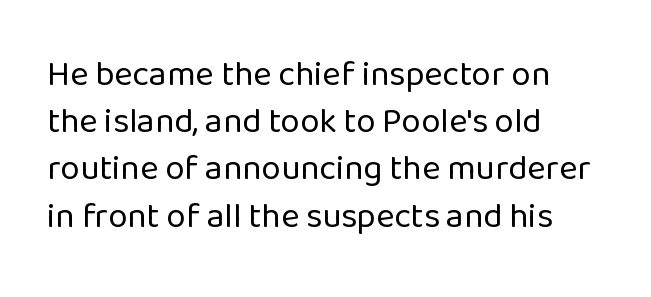
{"serif": "no", "italic": "no", "bold": "no", "weight": "regular", "width": "normal", "stroke_contrast": "low", "x_height": "medium", "monospaced": "no", "underline": "no", "align": "left", "line_spacing": "normal", "line_spacing_ratio": 1.35, "letter_spacing": "normal", "letter_spacing_em": 0.0, "glyph_px": 35}
